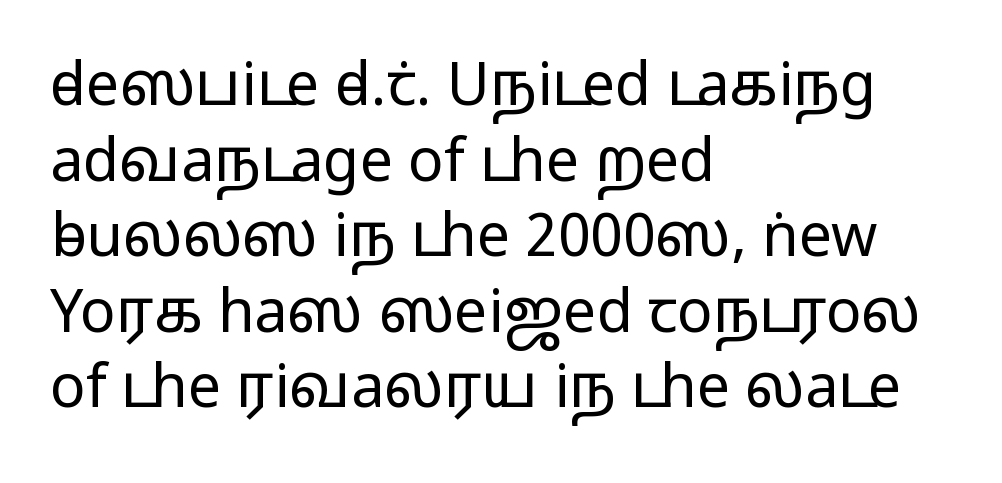
Q: Is the text bold? A: No.
Q: Is the text italic (slanted)? A: No, it is upright.
Q: Is the typeface a serif or a sans-serif typeface? A: Sans-serif.
Q: Is the text underlined? A: No.
Q: How is the paragraph aligned? A: Left-aligned.
Q: Is the spacing between letters normal or unusually wide? A: Normal.
Q: Is the spacing between lines tight, normal or loose? A: Normal.
Q: Width (condensed, normal, or wide)? A: Wide.
Q: Stroke contrast? A: Low.
Q: x-height? A: Medium.
Q: Monospaced? A: No.
